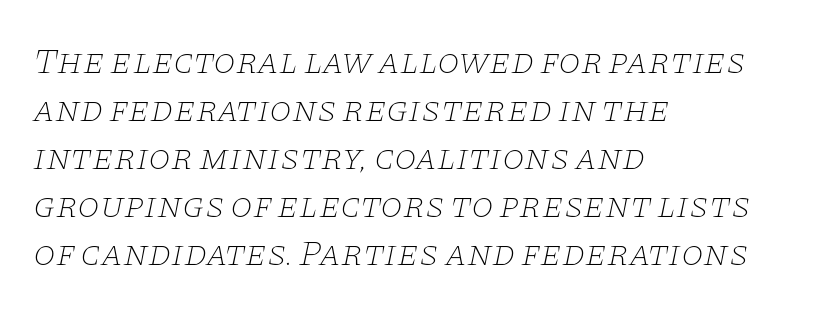
{"serif": "yes", "italic": "yes", "lean": "right", "slant_degrees": 11, "bold": "no", "weight": "thin", "width": "wide", "stroke_contrast": "low", "x_height": "large", "monospaced": "no", "underline": "no", "align": "left", "line_spacing": "normal", "line_spacing_ratio": 1.33, "letter_spacing": "normal", "letter_spacing_em": 0.0, "glyph_px": 36}
